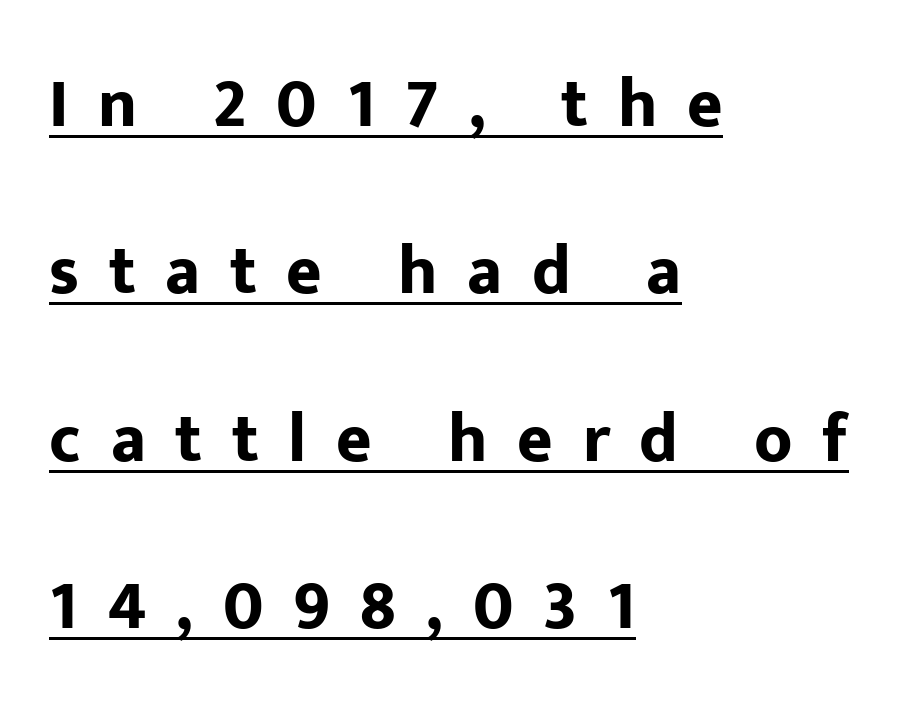
{"serif": "no", "italic": "no", "bold": "yes", "weight": "bold", "width": "normal", "stroke_contrast": "low", "x_height": "medium", "monospaced": "no", "underline": "yes", "align": "left", "line_spacing": "loose", "line_spacing_ratio": 2.46, "letter_spacing": "wide", "letter_spacing_em": 0.44, "glyph_px": 68}
